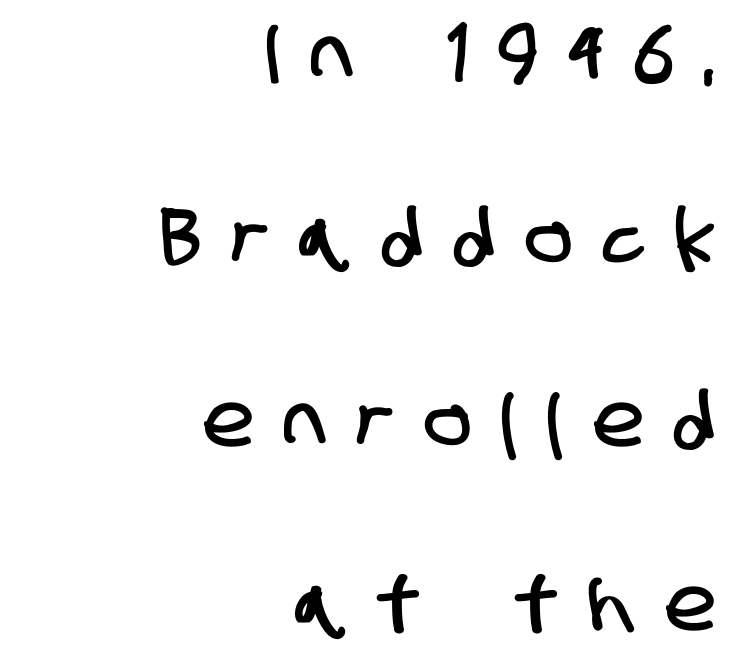
Compared with a flush-left layout, this one pins lines to the opposite, right side. The letters advance in unequal steps, a hallmark of proportional type. The specimen omits any rule beneath the text block's lines. The space between consecutive lines is lavish. Here the glyphs are tracked loosely, breaking word shapes into spaced letters.
